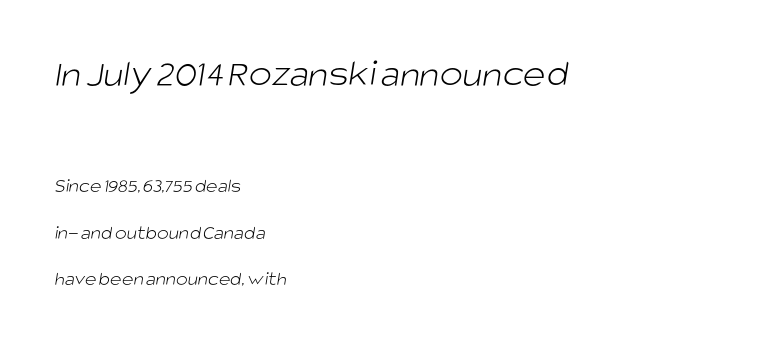
Q: Is the text bold? A: No.
Q: Is the typeface a serif or a sans-serif typeface? A: Sans-serif.
Q: Is the text underlined? A: No.
Q: How is the paragraph aligned? A: Left-aligned.
Q: Is the spacing between letters normal or unusually wide? A: Normal.
Q: Is the spacing between lines tight, normal or loose? A: Loose.
Q: Which block of text is set in a larger size, the first (top) or the second (bottom)? A: The first (top) one.
Q: Width (condensed, normal, or wide)? A: Normal.
Q: Stroke contrast? A: Low.
Q: x-height? A: Large.
Q: Monospaced? A: No.
